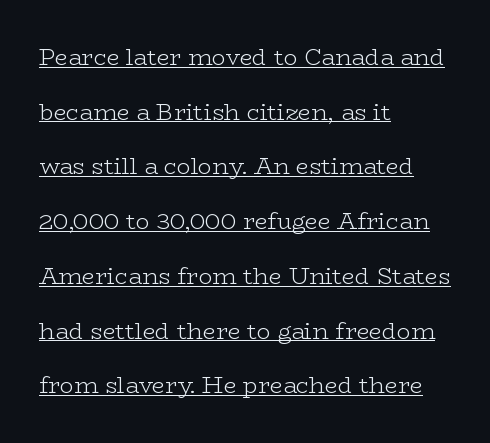
{"italic": "no", "bold": "no", "underline": "yes", "align": "left", "line_spacing": "loose", "line_spacing_ratio": 2.38, "letter_spacing": "normal", "letter_spacing_em": 0.0, "glyph_px": 23}
